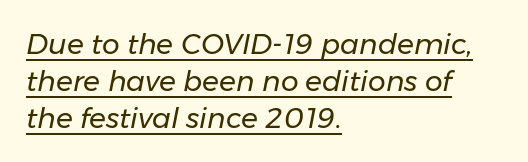
Q: Is the text bold? A: No.
Q: Is the text italic (slanted)? A: Yes, it leans right by about 11 degrees.
Q: Is the text underlined? A: Yes.
Q: How is the paragraph aligned? A: Left-aligned.
Q: Is the spacing between letters normal or unusually wide? A: Normal.
Q: Is the spacing between lines tight, normal or loose? A: Normal.
Q: Width (condensed, normal, or wide)? A: Normal.
Q: Stroke contrast? A: Low.
Q: x-height? A: Medium.
Q: Monospaced? A: No.
